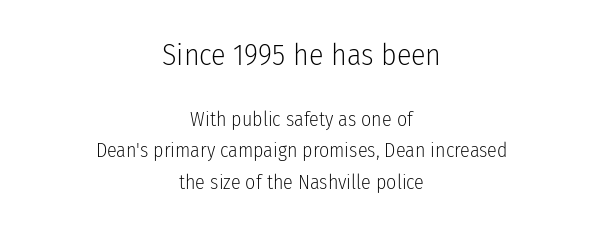
{"serif": "no", "italic": "no", "bold": "no", "weight": "light", "width": "condensed", "stroke_contrast": "low", "x_height": "medium", "monospaced": "no", "underline": "no", "align": "center", "line_spacing": "normal", "line_spacing_ratio": 1.57, "letter_spacing": "normal", "letter_spacing_em": 0.0, "larger_block": "first", "size_ratio": 1.5, "glyph_px": 30}
